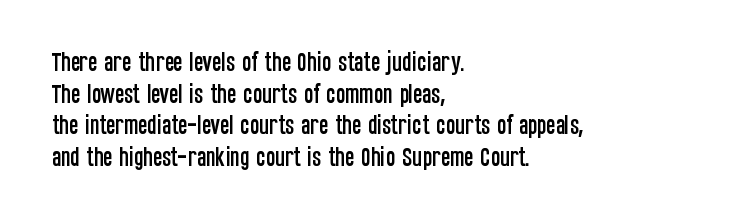
Ordinary non-slanted type is in use. Letter spacing: default. This sample is left-justified, so line endings fall wherever the words run out. Underline: absent. Successive baselines arrive at the customary interval.
